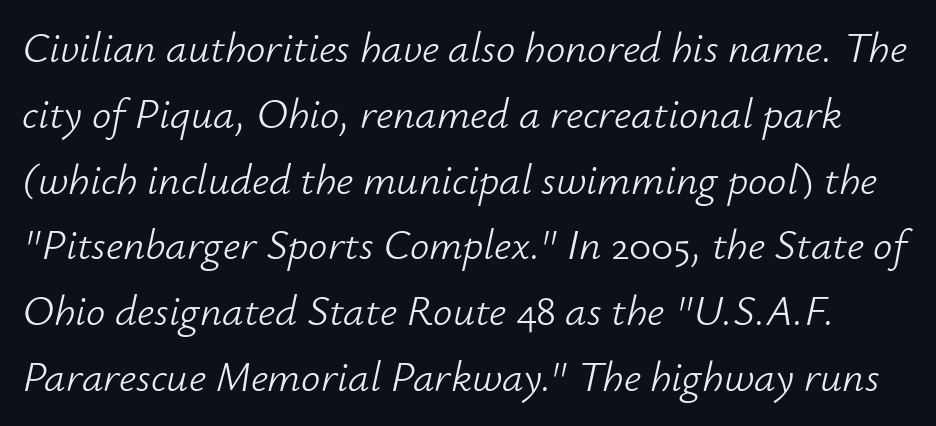
The image shows 43 px light type, italic (leaning right); set normal line spacing (1.53x), normal letter spacing, not underlined; low stroke contrast and a small x-height.
